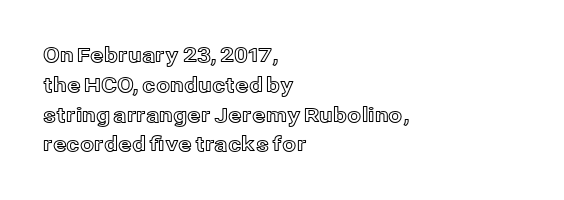
{"italic": "no", "underline": "no", "align": "left", "line_spacing": "normal", "line_spacing_ratio": 1.49, "letter_spacing": "normal", "letter_spacing_em": 0.0, "glyph_px": 20}
